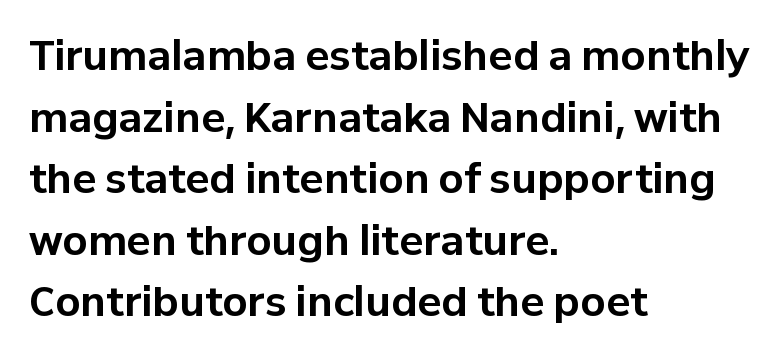
The passage shown has conventional tracking throughout. As a designer I'd log this as weight 700, bold. Type without underlining. Notice how the passage keeps a crisp vertical edge on the left only.
